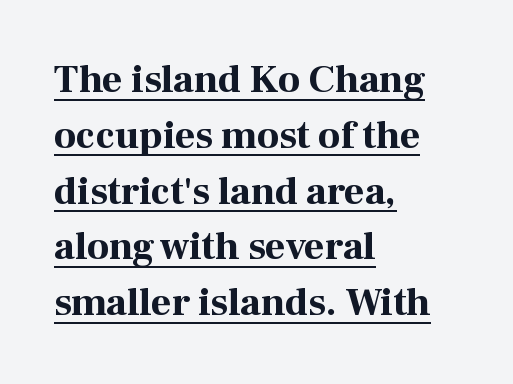
Q: Is the text bold? A: Yes.
Q: Is the text italic (slanted)? A: No, it is upright.
Q: Is the typeface a serif or a sans-serif typeface? A: Serif.
Q: Is the text underlined? A: Yes.
Q: How is the paragraph aligned? A: Left-aligned.
Q: Is the spacing between letters normal or unusually wide? A: Normal.
Q: Is the spacing between lines tight, normal or loose? A: Normal.
Q: Width (condensed, normal, or wide)? A: Normal.
Q: Stroke contrast? A: High.
Q: x-height? A: Medium.
Q: Monospaced? A: No.
